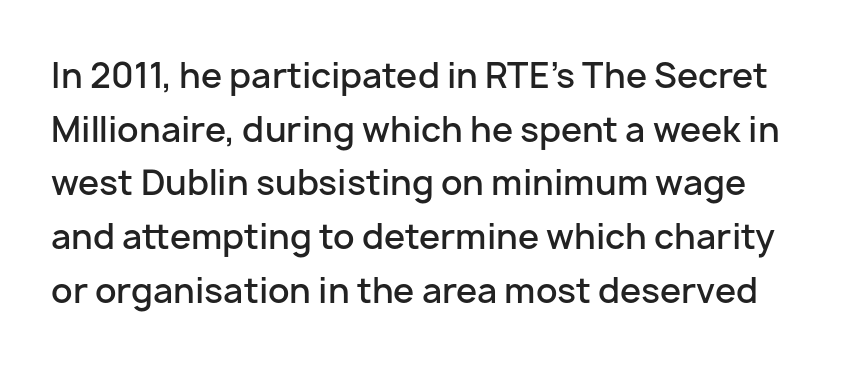
Characters follow at the spacing the type designer built in. The rendering uses a semibold face; strokes are thickened but not to full bold. Grotesque or geometric, the face here clearly has no serifs. The space beneath each line is pristine and unruled.
